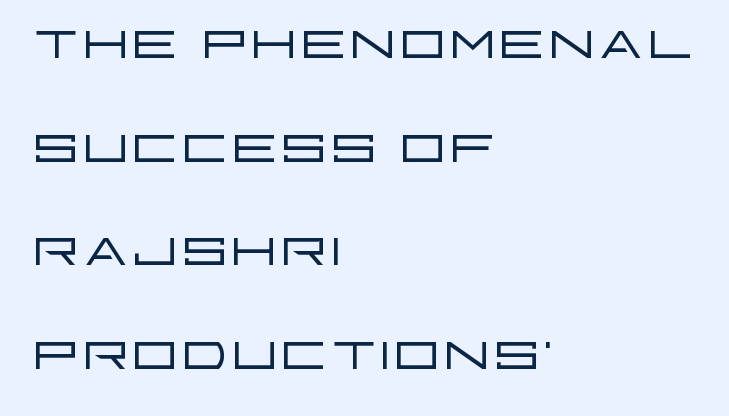
The image shows 74 px light, wide sans-serif type, upright; set left-aligned, normal line spacing (1.4x), normal letter spacing, not underlined; low stroke contrast and a large x-height.
